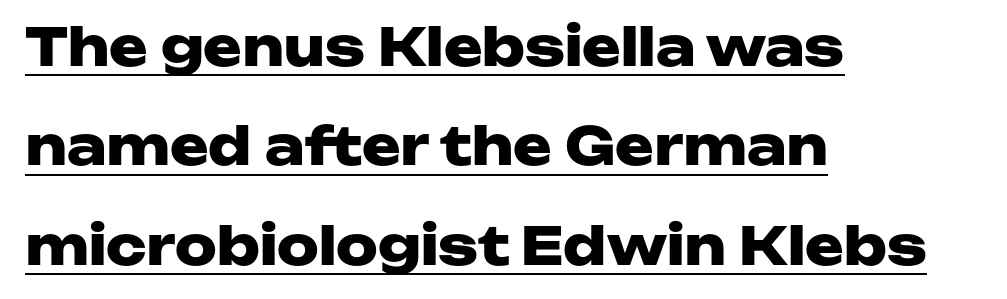
The image shows 52 px heavy, wide sans-serif type, upright; set left-aligned, loose line spacing (1.91x), normal letter spacing, underlined; low stroke contrast and a medium x-height.
